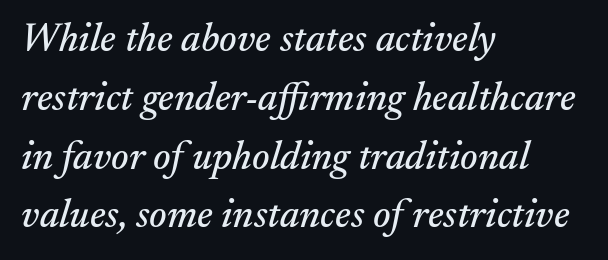
Line spacing here is normal. Underline: absent. Words appear dense and cohesive because spacing is normal. Note: serifs present on the glyphs.
